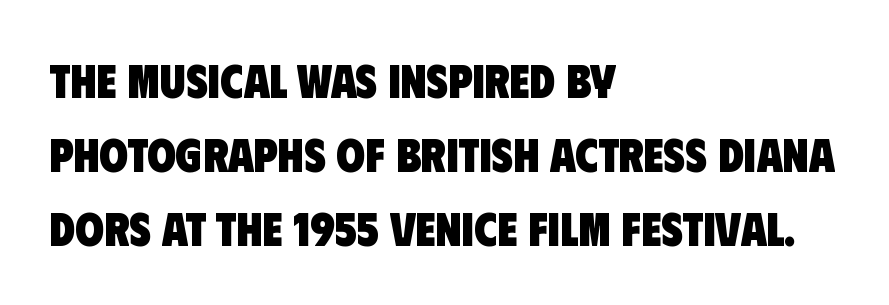
Q: Is the text bold? A: Yes.
Q: Is the typeface a serif or a sans-serif typeface? A: Sans-serif.
Q: Is the text underlined? A: No.
Q: How is the paragraph aligned? A: Left-aligned.
Q: Is the spacing between letters normal or unusually wide? A: Normal.
Q: Is the spacing between lines tight, normal or loose? A: Normal.
Q: Width (condensed, normal, or wide)? A: Condensed.
Q: Stroke contrast? A: Low.
Q: x-height? A: Large.
Q: Monospaced? A: No.
